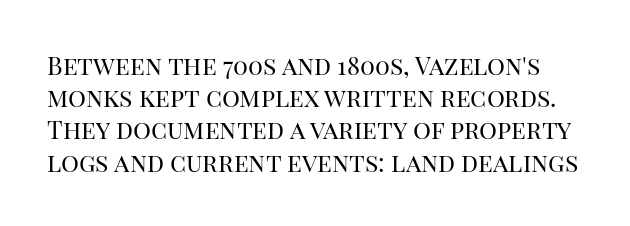
Q: Is the text bold? A: No.
Q: Is the text italic (slanted)? A: No, it is upright.
Q: Is the text underlined? A: No.
Q: Is the spacing between letters normal or unusually wide? A: Normal.
Q: Is the spacing between lines tight, normal or loose? A: Normal.
